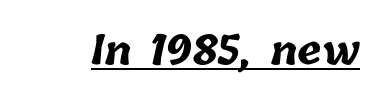
The image shows 41 px bold type; set normal letter spacing, underlined; low stroke contrast and a medium x-height.
